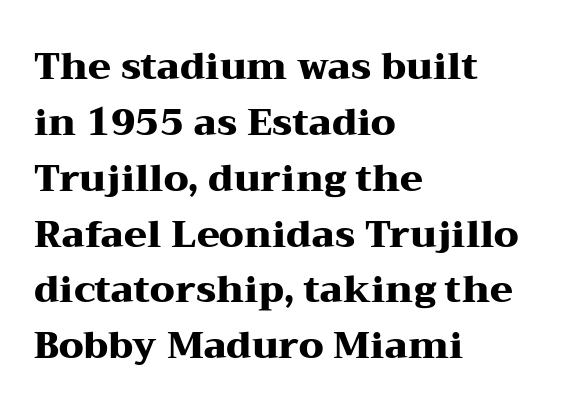
The image shows 37 px heavy, wide serif type, upright; set left-aligned, normal line spacing (1.51x), normal letter spacing, not underlined; medium stroke contrast and a medium x-height.
